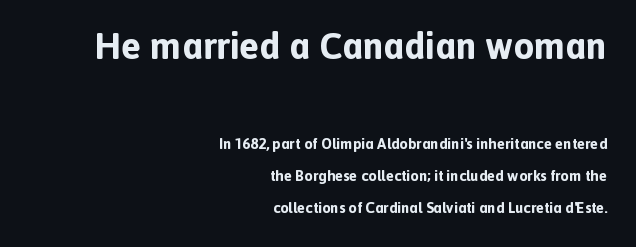
The image shows 37 px bold sans-serif type, upright; set right-aligned, loose line spacing (2.13x), normal letter spacing, not underlined; the first (top) block is 2.47x larger; a medium x-height.
